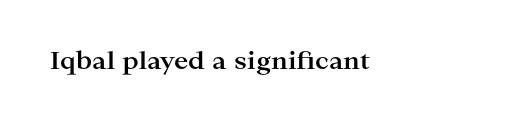
Q: Is the text bold? A: Yes.
Q: Is the text italic (slanted)? A: No, it is upright.
Q: Is the text underlined? A: No.
Q: Is the spacing between letters normal or unusually wide? A: Normal.
